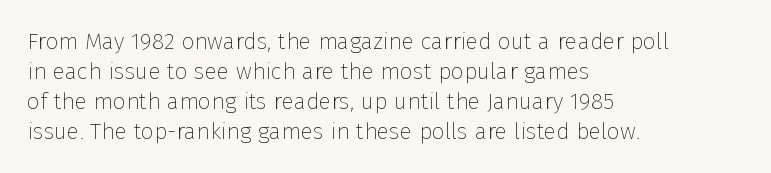
The image shows 23 px text type, upright; set left-aligned, normal line spacing (1.3x), normal letter spacing, not underlined.
